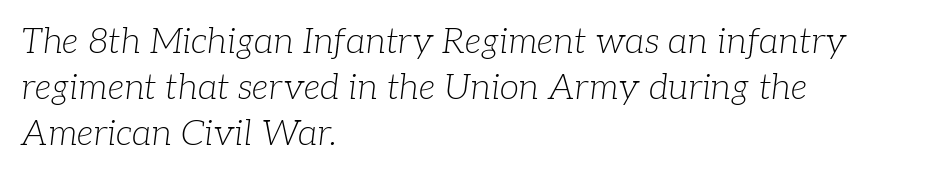
{"serif": "yes", "italic": "yes", "lean": "right", "slant_degrees": 7, "bold": "no", "weight": "light", "width": "normal", "stroke_contrast": "low", "x_height": "medium", "monospaced": "no", "underline": "no", "align": "left", "line_spacing": "normal", "line_spacing_ratio": 1.31, "letter_spacing": "normal", "letter_spacing_em": 0.0, "glyph_px": 35}
